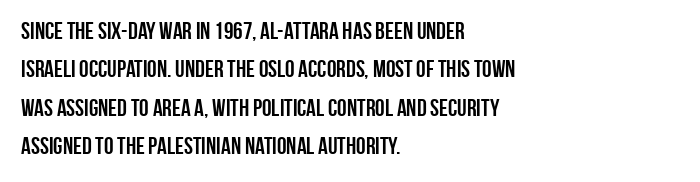
Q: Is the text bold? A: Yes.
Q: Is the text italic (slanted)? A: No, it is upright.
Q: Is the text underlined? A: No.
Q: How is the paragraph aligned? A: Left-aligned.
Q: Is the spacing between letters normal or unusually wide? A: Normal.
Q: Is the spacing between lines tight, normal or loose? A: Normal.
